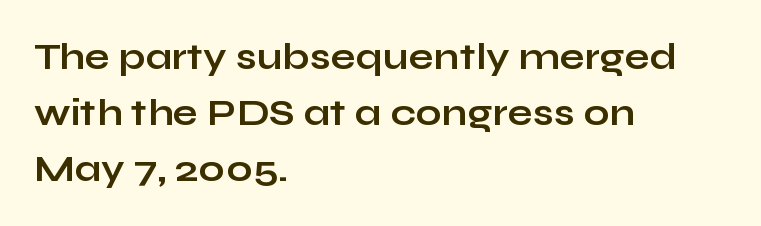
{"serif": "no", "italic": "no", "bold": "yes", "weight": "bold", "width": "wide", "stroke_contrast": "low", "x_height": "medium", "monospaced": "no", "underline": "no", "align": "left", "line_spacing": "normal", "line_spacing_ratio": 1.51, "letter_spacing": "normal", "letter_spacing_em": 0.0, "glyph_px": 37}
